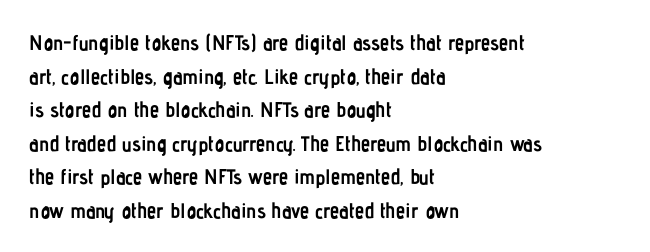
{"italic": "no", "bold": "yes", "underline": "no", "align": "left", "line_spacing": "normal", "line_spacing_ratio": 1.6, "letter_spacing": "normal", "letter_spacing_em": 0.0, "glyph_px": 21}
